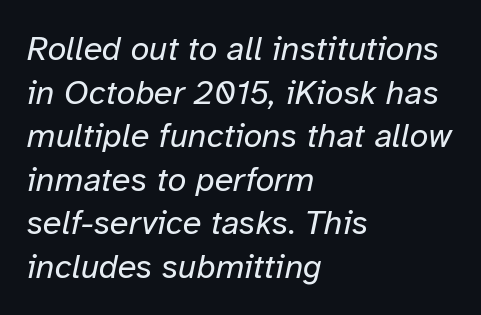
On a weight scale, this lands at 450 or below. In CSS terms this would be text-align: left. Reading down the column, the eye jumps a familiar distance to each next line. The letterforms sit shoulder to shoulder at normal distance.
